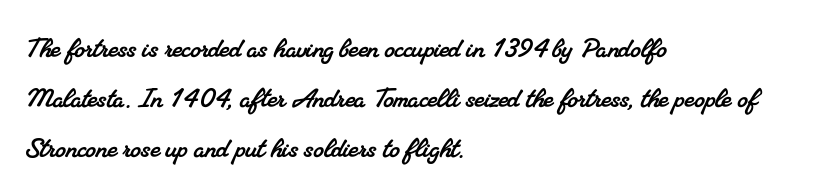
Q: Is the typeface a serif or a sans-serif typeface? A: Serif.
Q: Is the text underlined? A: No.
Q: How is the paragraph aligned? A: Left-aligned.
Q: Is the spacing between letters normal or unusually wide? A: Normal.
Q: Is the spacing between lines tight, normal or loose? A: Normal.
Q: Width (condensed, normal, or wide)? A: Normal.
Q: Stroke contrast? A: Medium.
Q: x-height? A: Small.
Q: Monospaced? A: No.
